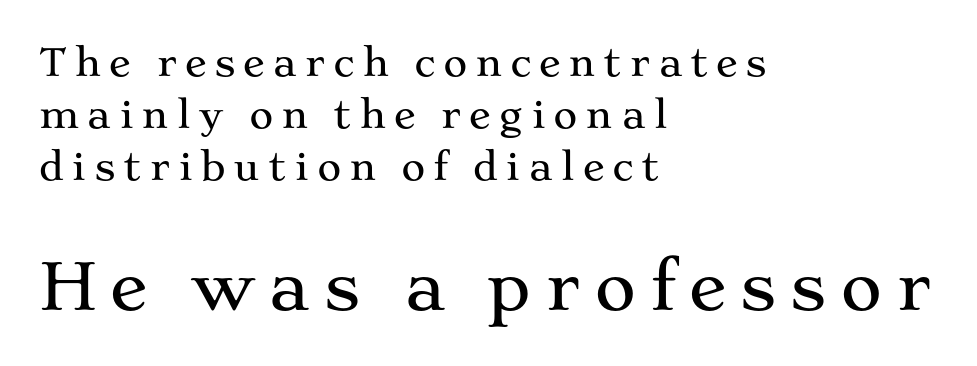
The image shows 64 px wide serif type, upright; set left-aligned, normal line spacing (1.4x), unusually wide letter spacing (+0.2 em), not underlined; the second (bottom) block is 1.73x larger; medium stroke contrast and a medium x-height.
